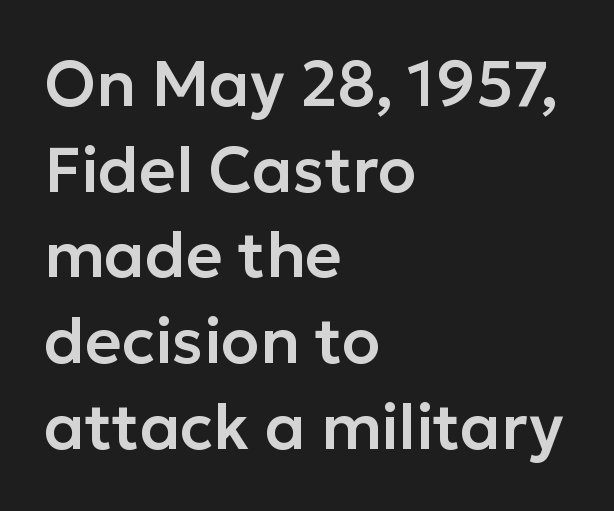
The horizontal fit of the characters is conventional and even. This rendering employs a face without finishing strokes, i.e., a sans-serif. This sample has the flowing, uneven cadence of proportional lettering. This block has exactly the height ordinary leading produces. A classic flush-left, rag-right setting is used for this passage. This sample uses an upright cut, with every glyph sitting square on the baseline.
